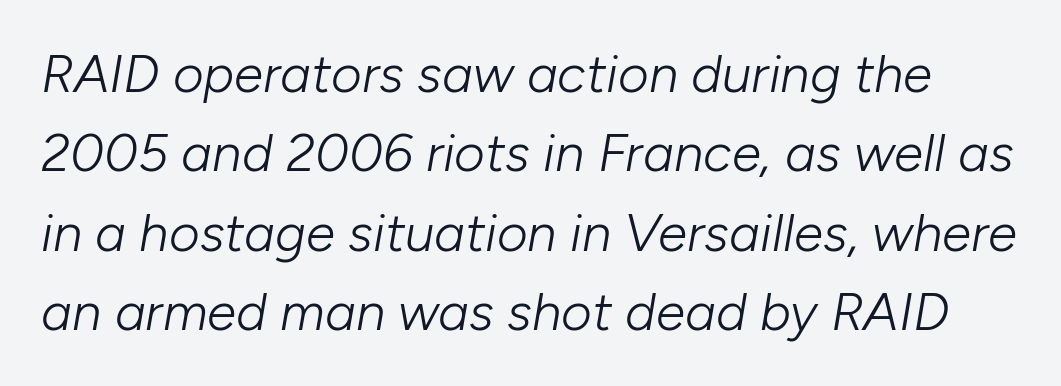
The image shows 53 px light type, italic (leaning right); set normal line spacing (1.5x), normal letter spacing, not underlined; low stroke contrast and a medium x-height.
